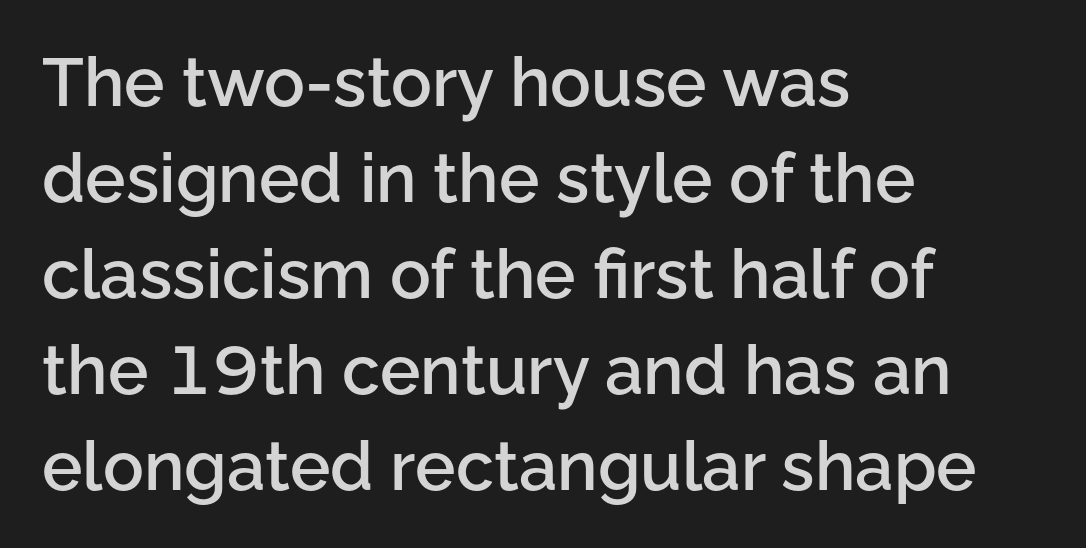
Q: Is the text bold? A: Semi-bold.
Q: Is the text italic (slanted)? A: No, it is upright.
Q: Is the typeface a serif or a sans-serif typeface? A: Sans-serif.
Q: Is the text underlined? A: No.
Q: How is the paragraph aligned? A: Left-aligned.
Q: Is the spacing between letters normal or unusually wide? A: Normal.
Q: Is the spacing between lines tight, normal or loose? A: Normal.
Q: Width (condensed, normal, or wide)? A: Normal.
Q: Stroke contrast? A: Low.
Q: x-height? A: Medium.
Q: Monospaced? A: No.
